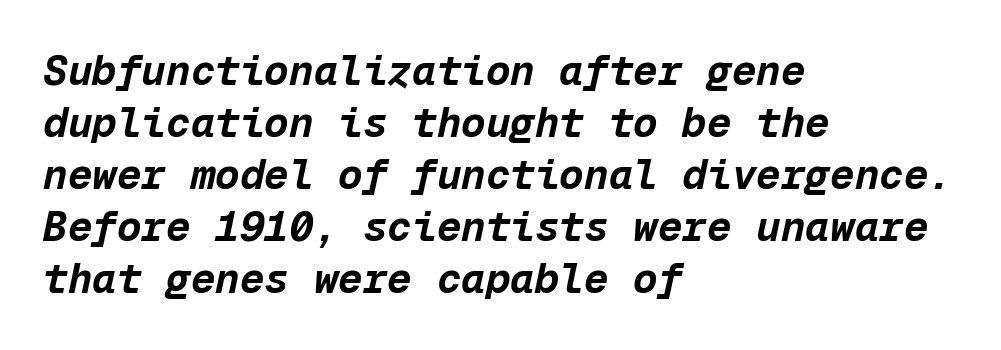
{"italic": "yes", "lean": "right", "slant_degrees": 12, "bold": "yes", "weight": "bold", "width": "normal", "stroke_contrast": "low", "x_height": "medium", "monospaced": "yes", "underline": "no", "align": "left", "line_spacing": "normal", "line_spacing_ratio": 1.27, "letter_spacing": "normal", "letter_spacing_em": 0.0, "glyph_px": 41}
